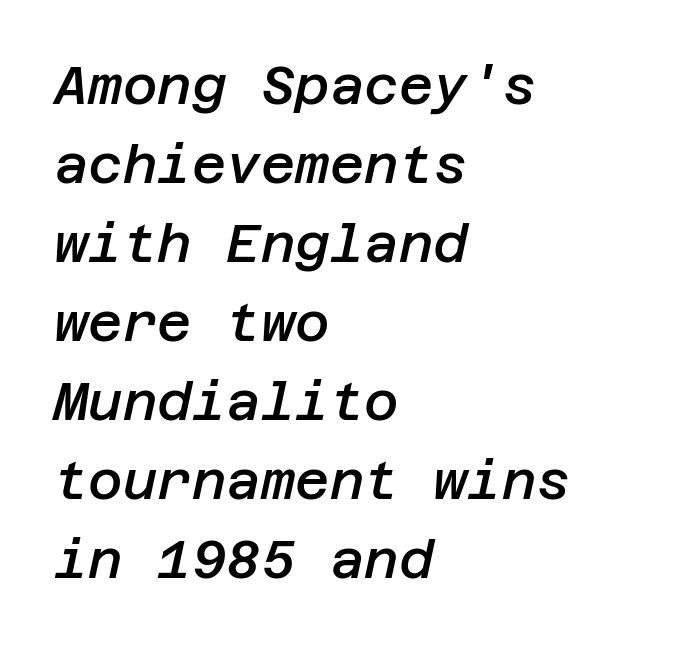
Q: Is the text bold? A: Semi-bold.
Q: Is the text italic (slanted)? A: Yes, it leans right by about 12 degrees.
Q: Is the text underlined? A: No.
Q: How is the paragraph aligned? A: Left-aligned.
Q: Is the spacing between letters normal or unusually wide? A: Normal.
Q: Is the spacing between lines tight, normal or loose? A: Normal.
Q: Width (condensed, normal, or wide)? A: Normal.
Q: Stroke contrast? A: Low.
Q: x-height? A: Large.
